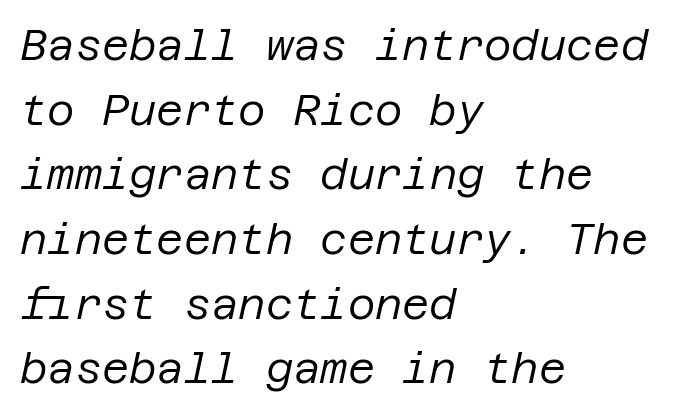
The image shows 42 px regular-weight type, italic (leaning right); set left-aligned, normal line spacing (1.54x), normal letter spacing, not underlined; low stroke contrast and a large x-height.
